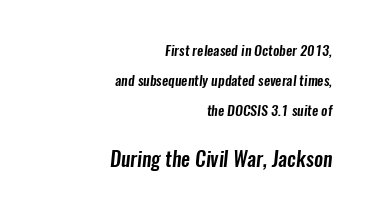
{"underline": "no", "align": "right", "line_spacing": "loose", "line_spacing_ratio": 2.13, "letter_spacing": "normal", "letter_spacing_em": 0.0, "larger_block": "second", "size_ratio": 1.43, "glyph_px": 20}
